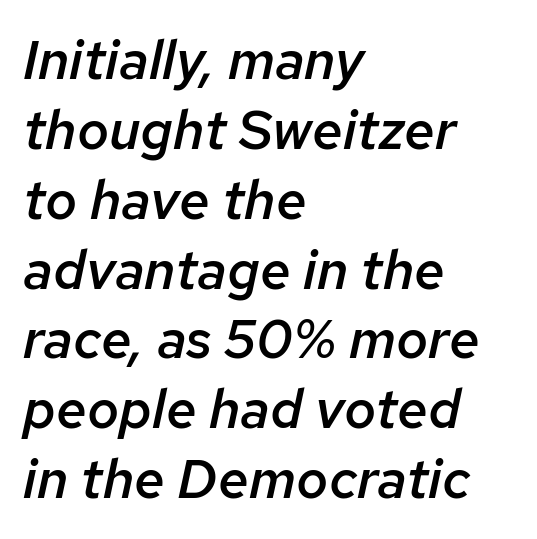
Compared with ordinary roman type, these characters are visibly tilted. Typesetter's note: demi weight, one step under bold. Check the space under the baseline: it is left empty. Proportional: the letters do not fall into vertical columns. Vertical spacing — default.
